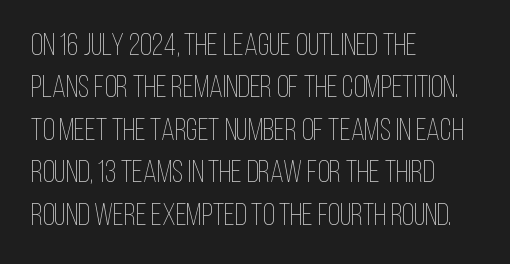
Q: Is the text bold? A: No.
Q: Is the text italic (slanted)? A: No, it is upright.
Q: Is the text underlined? A: No.
Q: How is the paragraph aligned? A: Left-aligned.
Q: Is the spacing between letters normal or unusually wide? A: Normal.
Q: Is the spacing between lines tight, normal or loose? A: Normal.
Q: Width (condensed, normal, or wide)? A: Condensed.
Q: Stroke contrast? A: Low.
Q: x-height? A: Large.
Q: Monospaced? A: No.
